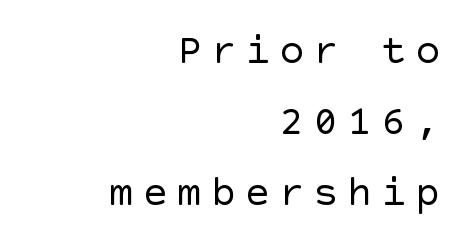
The gaps between neighbouring characters are conspicuously large. The space directly below the letters is spotless. Stems here are at most as thick as an everyday book face. These lines sit exactly where default settings would place them. A sans-serif font was chosen for this passage.
